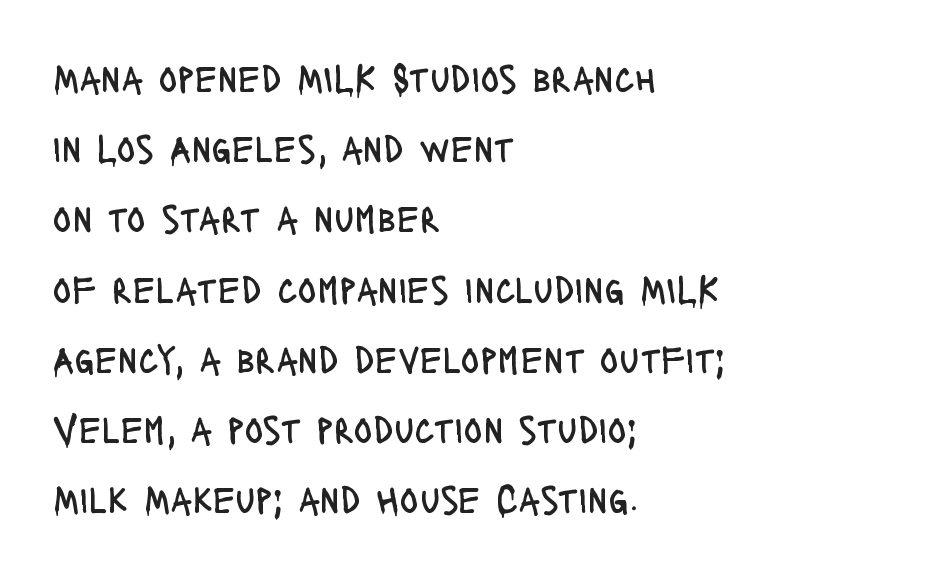
The image shows 39 px regular-weight, condensed sans-serif type, upright; set left-aligned, line spacing 1.8x, normal letter spacing, not underlined; low stroke contrast and a large x-height.
